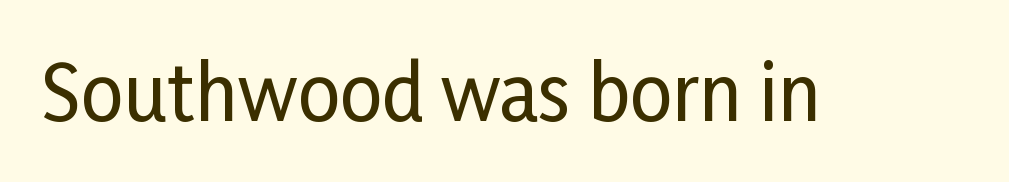
Q: Is the text italic (slanted)? A: No, it is upright.
Q: Is the typeface a serif or a sans-serif typeface? A: Sans-serif.
Q: Is the text underlined? A: No.
Q: Is the spacing between letters normal or unusually wide? A: Normal.
Q: Width (condensed, normal, or wide)? A: Condensed.
Q: Stroke contrast? A: Low.
Q: x-height? A: Medium.
Q: Monospaced? A: No.
